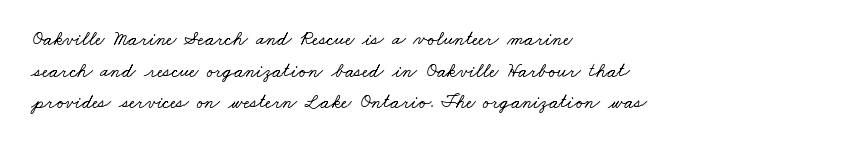
Q: Is the text underlined? A: No.
Q: How is the paragraph aligned? A: Left-aligned.
Q: Is the spacing between letters normal or unusually wide? A: Normal.
Q: Is the spacing between lines tight, normal or loose? A: Normal.
